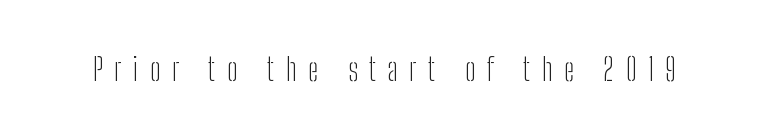
{"serif": "no", "italic": "no", "bold": "no", "weight": "light", "width": "condensed", "stroke_contrast": "low", "x_height": "medium", "monospaced": "no", "underline": "no", "letter_spacing": "wide", "letter_spacing_em": 0.37, "glyph_px": 31}
